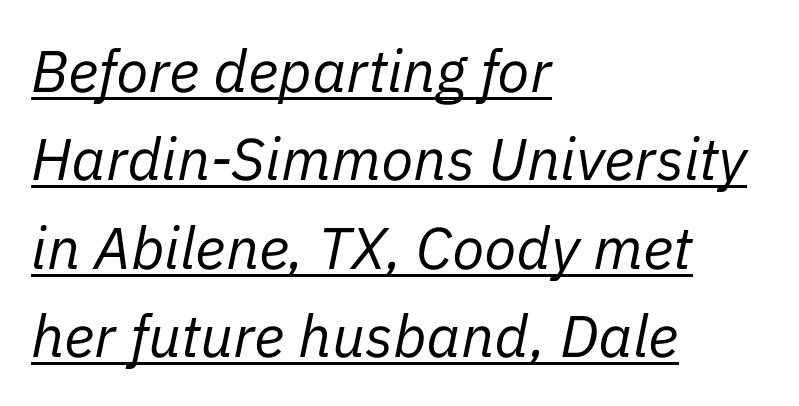
The image shows 59 px regular-weight type, italic (leaning right); set left-aligned, normal line spacing (1.5x), normal letter spacing, underlined; low stroke contrast and a medium x-height.
